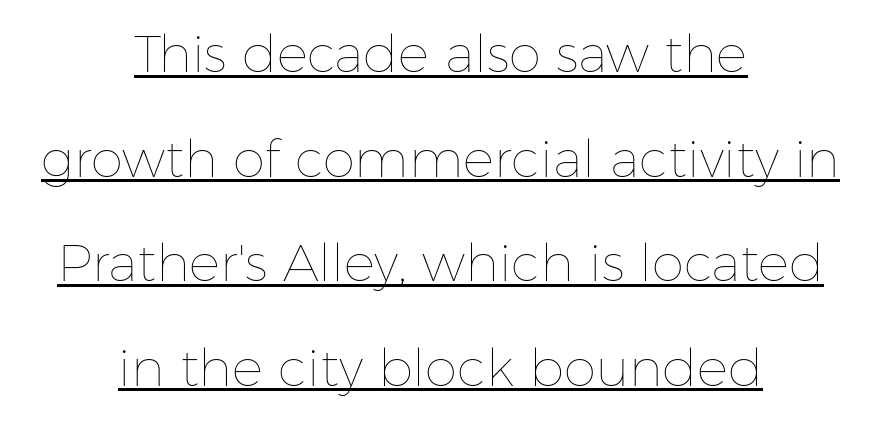
{"italic": "no", "bold": "no", "weight": "thin", "width": "normal", "stroke_contrast": "low", "x_height": "medium", "monospaced": "no", "underline": "yes", "align": "center", "line_spacing": "loose", "line_spacing_ratio": 2.01, "letter_spacing": "normal", "letter_spacing_em": 0.0, "glyph_px": 52}
